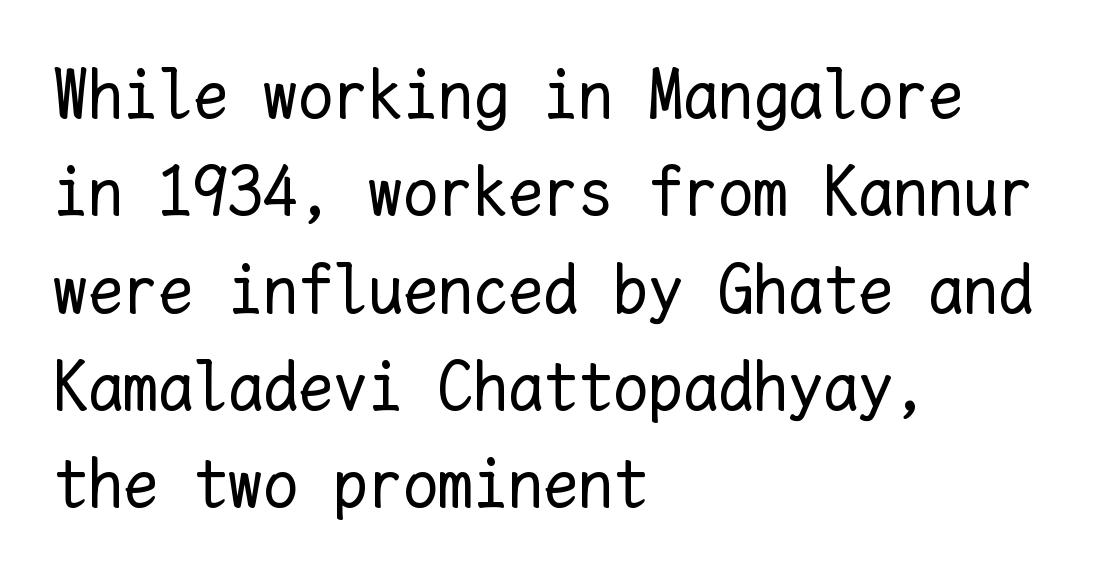
Does the leading feel generous? No, just average. This rendering features lettering with no underline. Glyph-to-glyph distance matches everyday printed text. Does the lettering tilt? It doesn't — this is upright.
